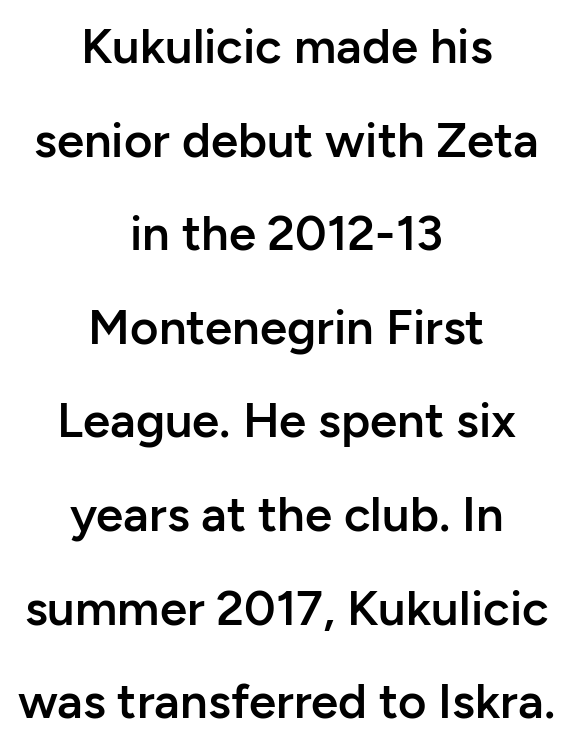
Q: Is the text bold? A: Semi-bold.
Q: Is the text italic (slanted)? A: No, it is upright.
Q: Is the typeface a serif or a sans-serif typeface? A: Sans-serif.
Q: Is the text underlined? A: No.
Q: How is the paragraph aligned? A: Centered.
Q: Is the spacing between letters normal or unusually wide? A: Normal.
Q: Is the spacing between lines tight, normal or loose? A: Loose.
Q: Width (condensed, normal, or wide)? A: Normal.
Q: Stroke contrast? A: Low.
Q: x-height? A: Medium.
Q: Monospaced? A: No.
